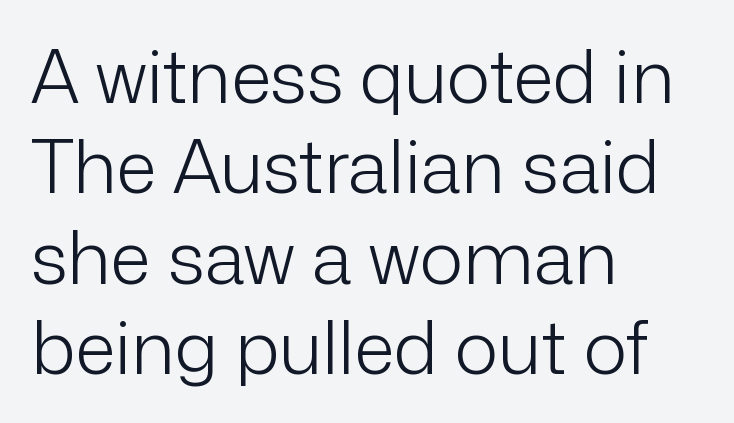
Q: Is the text bold? A: No.
Q: Is the text italic (slanted)? A: No, it is upright.
Q: Is the typeface a serif or a sans-serif typeface? A: Sans-serif.
Q: Is the text underlined? A: No.
Q: How is the paragraph aligned? A: Left-aligned.
Q: Is the spacing between letters normal or unusually wide? A: Normal.
Q: Width (condensed, normal, or wide)? A: Normal.
Q: Stroke contrast? A: Low.
Q: x-height? A: Medium.
Q: Monospaced? A: No.
